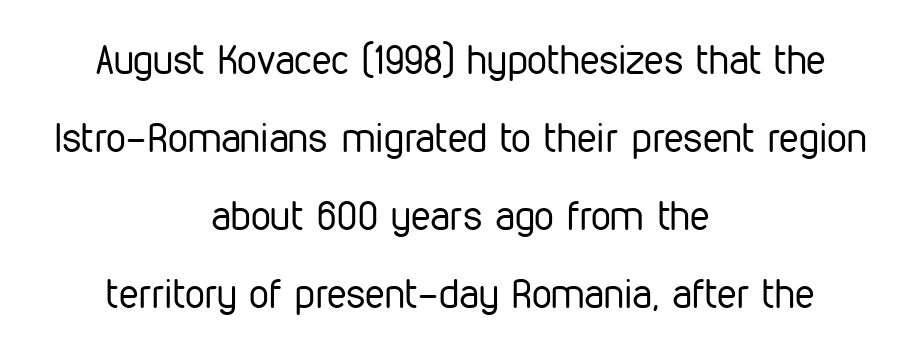
{"serif": "no", "italic": "no", "bold": "no", "weight": "regular", "width": "condensed", "stroke_contrast": "low", "x_height": "medium", "monospaced": "no", "underline": "no", "align": "center", "line_spacing": "loose", "line_spacing_ratio": 1.95, "letter_spacing": "normal", "letter_spacing_em": 0.0, "glyph_px": 40}
